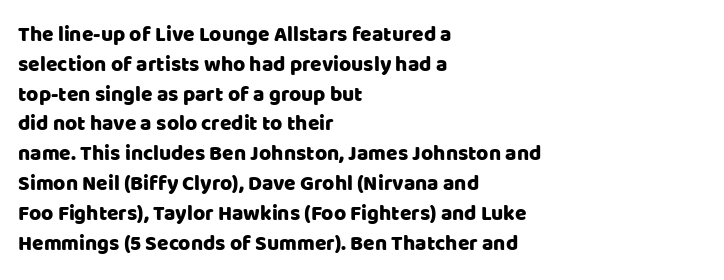
The image shows 21 px text type, upright; set left-aligned, normal line spacing (1.42x), normal letter spacing, not underlined.
